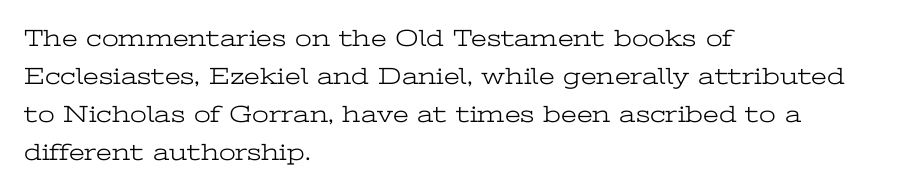
Caption: standard tracking, unaltered. How would I describe the line gaps? Plain and ordinary. Notice how the stems are strictly vertical — no italics here. The typeface has the unassuming heft of standard copy or less. The lines are quadded left.
